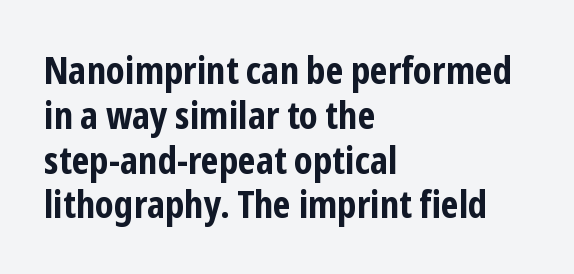
The image shows 37 px bold, condensed sans-serif type, upright; set left-aligned, line spacing 1.21x, normal letter spacing, not underlined; low stroke contrast and a medium x-height.
